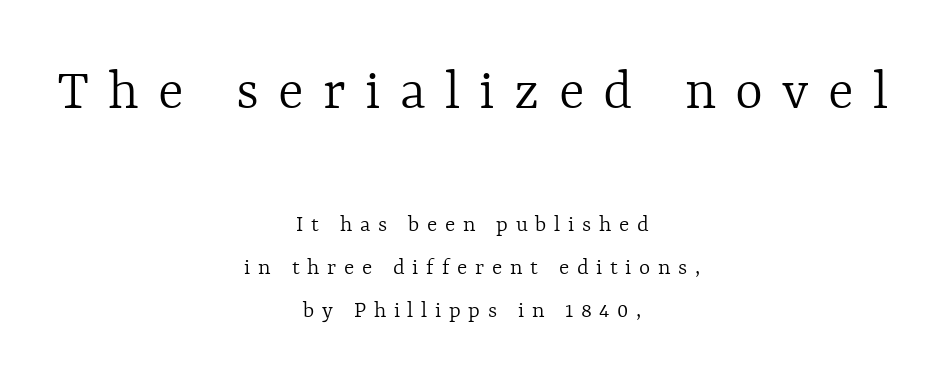
Q: Is the text bold? A: No.
Q: Is the text italic (slanted)? A: No, it is upright.
Q: Is the text underlined? A: No.
Q: How is the paragraph aligned? A: Centered.
Q: Is the spacing between letters normal or unusually wide? A: Unusually wide.
Q: Which block of text is set in a larger size, the first (top) or the second (bottom)? A: The first (top) one.
Q: Width (condensed, normal, or wide)? A: Normal.
Q: x-height? A: Medium.
Q: Monospaced? A: No.
